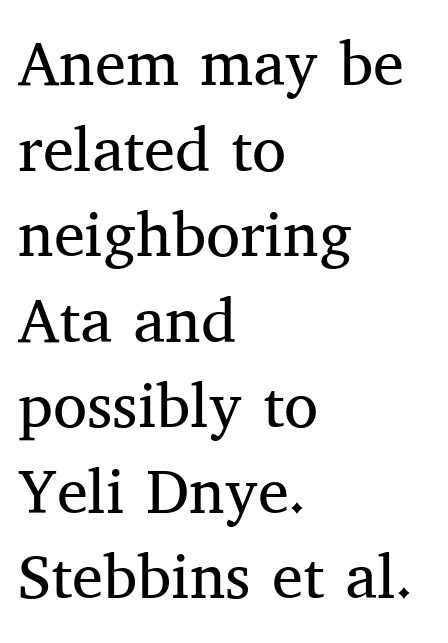
The image shows 62 px regular-weight serif type, upright; set left-aligned, normal line spacing (1.38x), normal letter spacing, not underlined; medium stroke contrast and a medium x-height.
